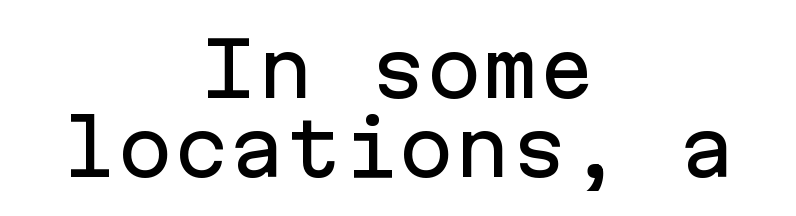
The image shows 75 px sans-serif type, upright, monospaced; set centered, tight line spacing (1.06x), normal letter spacing, not underlined; low stroke contrast and a medium x-height.
